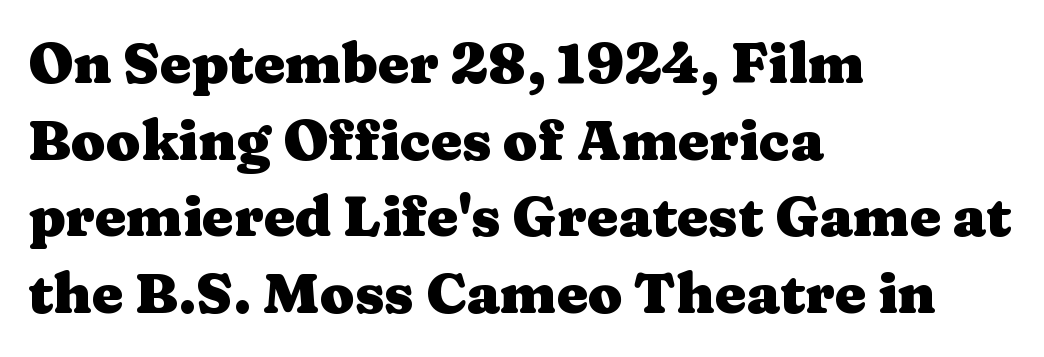
{"serif": "yes", "italic": "no", "bold": "yes", "weight": "heavy", "width": "wide", "stroke_contrast": "medium", "x_height": "medium", "monospaced": "no", "underline": "no", "align": "left", "line_spacing": "normal", "line_spacing_ratio": 1.37, "letter_spacing": "normal", "letter_spacing_em": 0.0, "glyph_px": 56}
